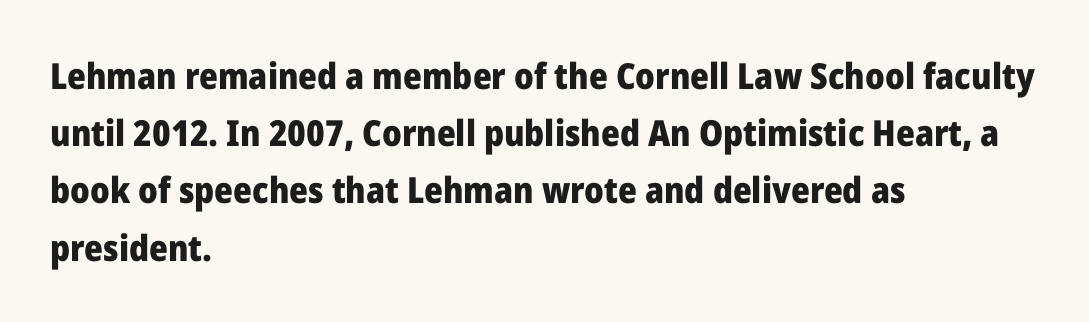
The image shows 36 px heavy sans-serif type, upright; set left-aligned, normal line spacing (1.59x), normal letter spacing, not underlined; low stroke contrast and a medium x-height.
